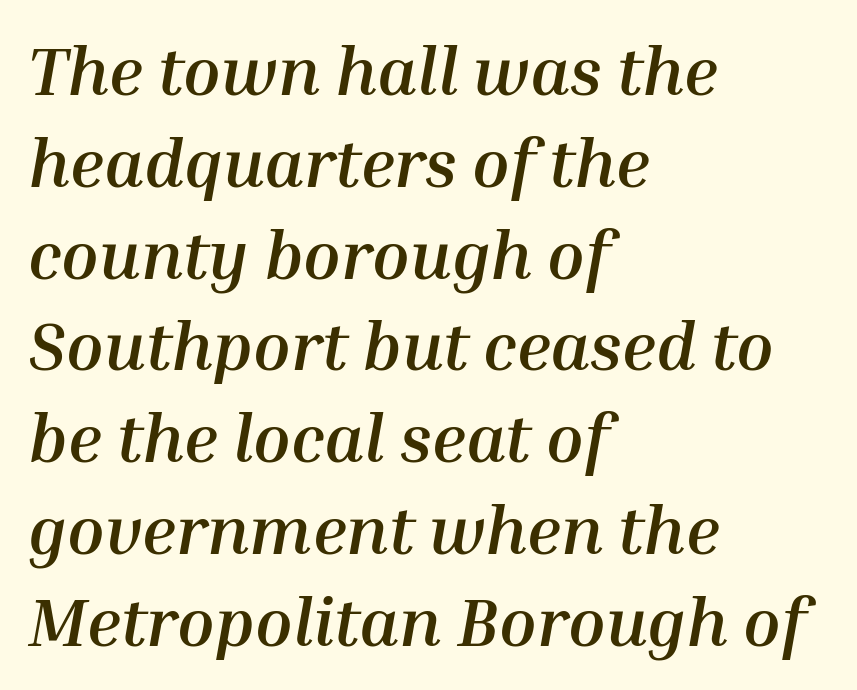
Q: Is the text bold? A: Yes.
Q: Is the text italic (slanted)? A: Yes, it leans right by about 10 degrees.
Q: Is the text underlined? A: No.
Q: How is the paragraph aligned? A: Left-aligned.
Q: Is the spacing between letters normal or unusually wide? A: Normal.
Q: Is the spacing between lines tight, normal or loose? A: Normal.
Q: Width (condensed, normal, or wide)? A: Normal.
Q: Stroke contrast? A: Medium.
Q: x-height? A: Medium.
Q: Monospaced? A: No.
